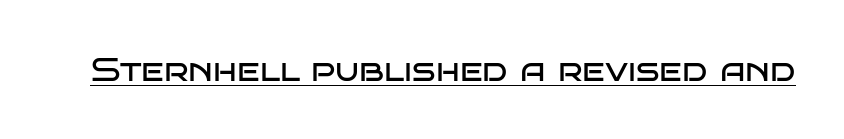
Q: Is the text bold? A: No.
Q: Is the text italic (slanted)? A: No, it is upright.
Q: Is the typeface a serif or a sans-serif typeface? A: Sans-serif.
Q: Is the text underlined? A: Yes.
Q: Is the spacing between letters normal or unusually wide? A: Normal.
Q: Width (condensed, normal, or wide)? A: Wide.
Q: Stroke contrast? A: Low.
Q: x-height? A: Large.
Q: Monospaced? A: No.
